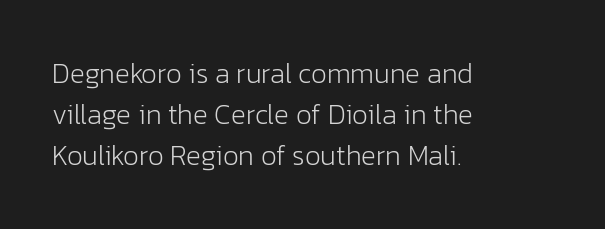
The image shows 28 px light sans-serif type, upright; set left-aligned, normal line spacing (1.46x), normal letter spacing, not underlined; low stroke contrast and a medium x-height.
